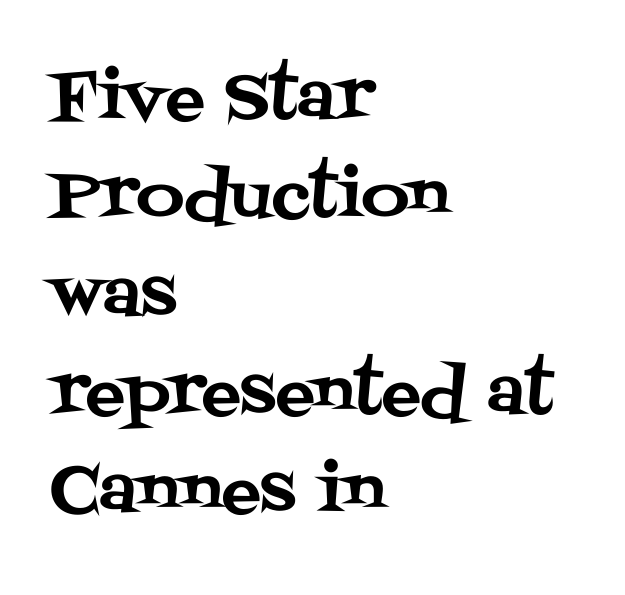
The image shows 66 px serif type, upright; set left-aligned, normal line spacing (1.49x), normal letter spacing, not underlined; medium stroke contrast and a large x-height.
